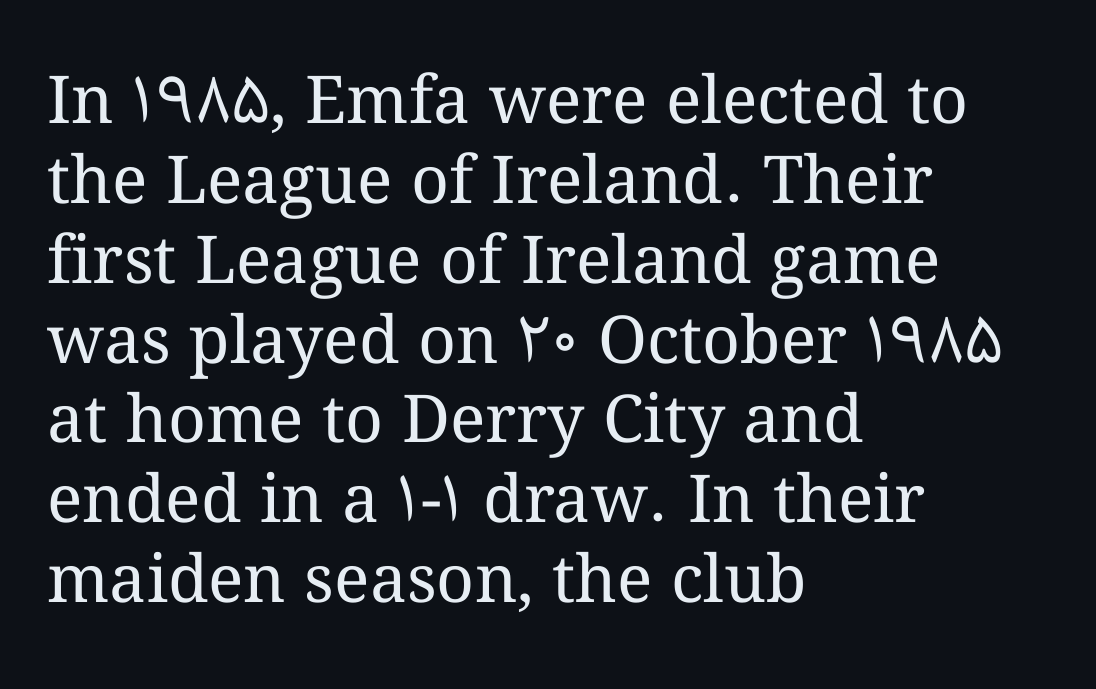
Observe the ordinary spacing: letters are neighbours, not strangers. The font's upright variant was chosen for this text. The letters advance in unequal steps, a hallmark of proportional type. Each stroke keeps to a modest, everyday thickness or less. Notice how the passage keeps a crisp vertical edge on the left only.
